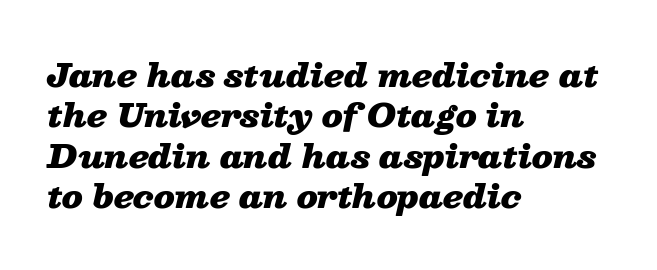
The image shows 31 px heavy, wide type, italic (leaning right); set left-aligned, normal line spacing (1.3x), normal letter spacing, not underlined; low stroke contrast and a medium x-height.
